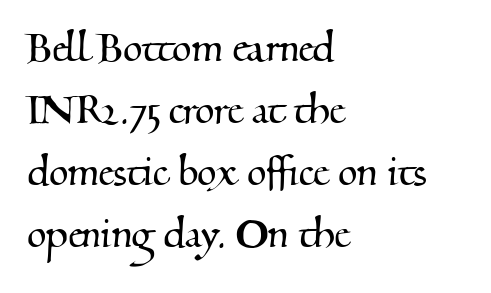
The image shows 50 px serif type; set left-aligned, line spacing 1.24x, normal letter spacing, not underlined; medium stroke contrast and a small x-height.
